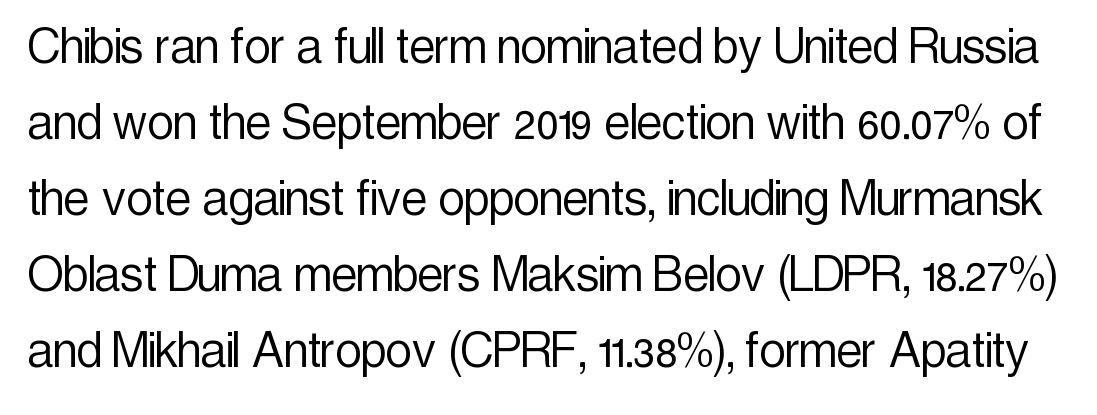
The image shows 58 px light, condensed sans-serif type, upright; set normal line spacing (1.31x), normal letter spacing, not underlined; a medium x-height.
